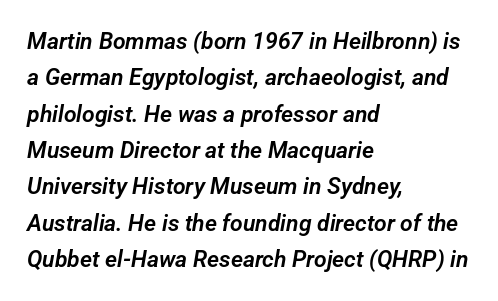
Type without underlining. The ragged edge is on the right, which tells us the setting is flush left. Regarding leading, the lines here are spaced in the standard way. Caption: standard tracking, unaltered.
